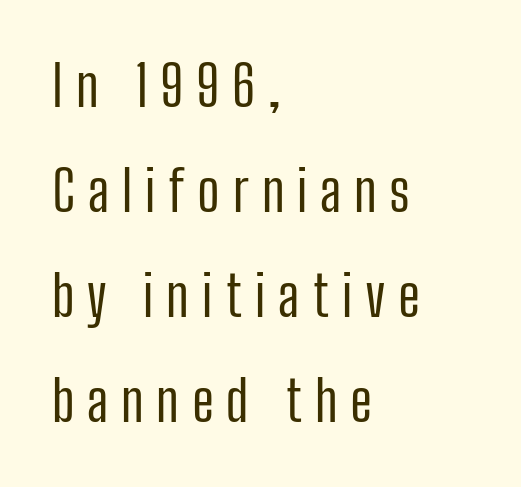
The image shows 55 px regular-weight, condensed sans-serif type, upright; set left-aligned, loose line spacing (1.91x), unusually wide letter spacing (+0.23 em), not underlined; low stroke contrast and a medium x-height.
